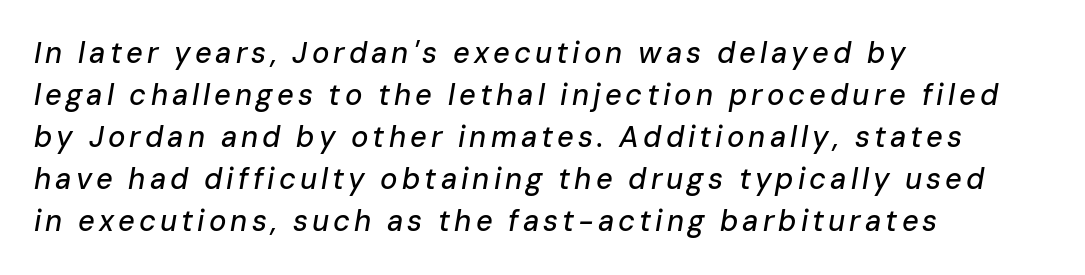
{"italic": "yes", "lean": "right", "slant_degrees": 10, "width": "normal", "stroke_contrast": "low", "x_height": "medium", "monospaced": "no", "underline": "no", "align": "left", "line_spacing": "normal", "line_spacing_ratio": 1.45, "glyph_px": 29}
